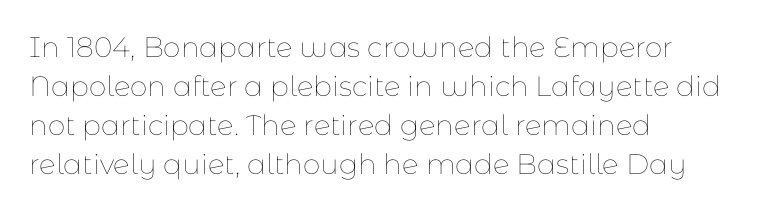
The image shows 28 px thin type, upright; set left-aligned, normal line spacing (1.39x), normal letter spacing, not underlined; low stroke contrast and a medium x-height.
